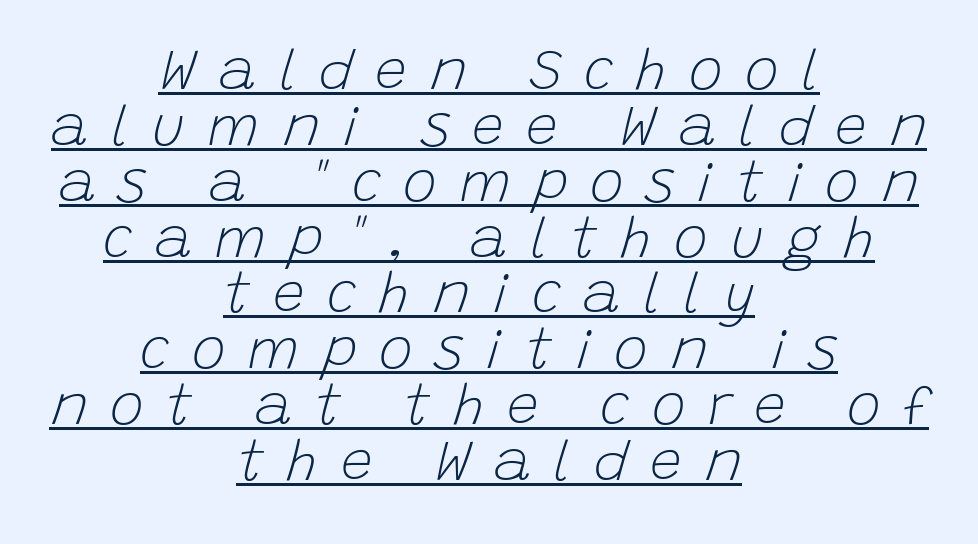
The line texture is sparse and dotted thanks to wide tracking. Character widths vary here, with narrow letters taking less room than wide ones. Every row of glyphs is offset so its center matches the block's center. The letters look calm and open, with moderate or lighter stems. Looking at the ascenders, they clearly lean.
